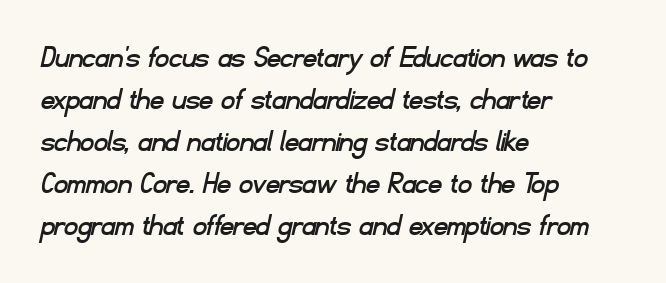
Honestly, the row spacing looks completely unremarkable. These lines keep a tight, regular rhythm from letter to letter. These lines are rendered in a variable-pitch font. Typeset ragged right — the left edge is the straight one. Lines of text with bare space underneath.
